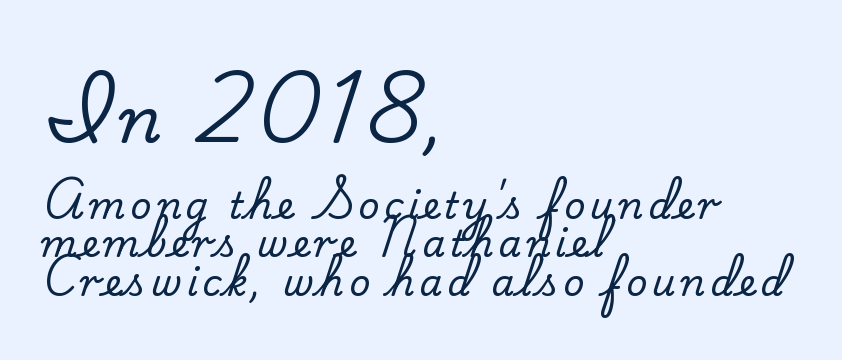
Casual observation: everything's shoved over to the left. Character widths vary here, with narrow letters taking less room than wide ones. Reading down the column, the eye jumps only a short way to each next line. Lines of text with bare space underneath. Small tapered or slab feet sit at the stroke ends, so this counts as serif.
